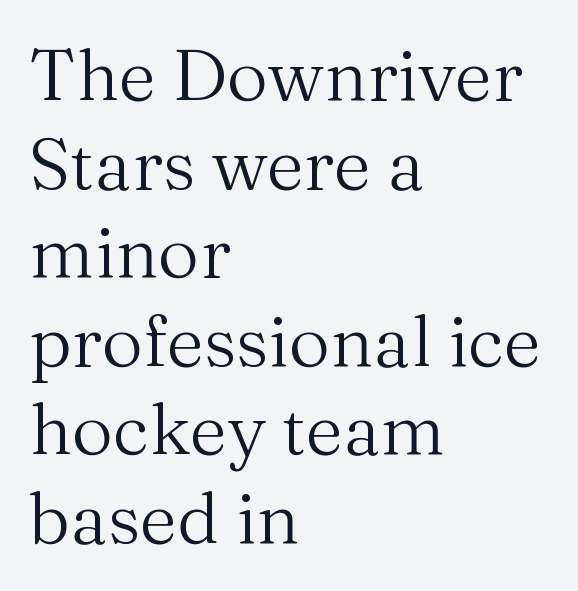
Q: Is the text bold? A: No.
Q: Is the text italic (slanted)? A: No, it is upright.
Q: Is the typeface a serif or a sans-serif typeface? A: Serif.
Q: Is the text underlined? A: No.
Q: How is the paragraph aligned? A: Left-aligned.
Q: Is the spacing between letters normal or unusually wide? A: Normal.
Q: Width (condensed, normal, or wide)? A: Normal.
Q: Stroke contrast? A: Medium.
Q: x-height? A: Medium.
Q: Monospaced? A: No.
